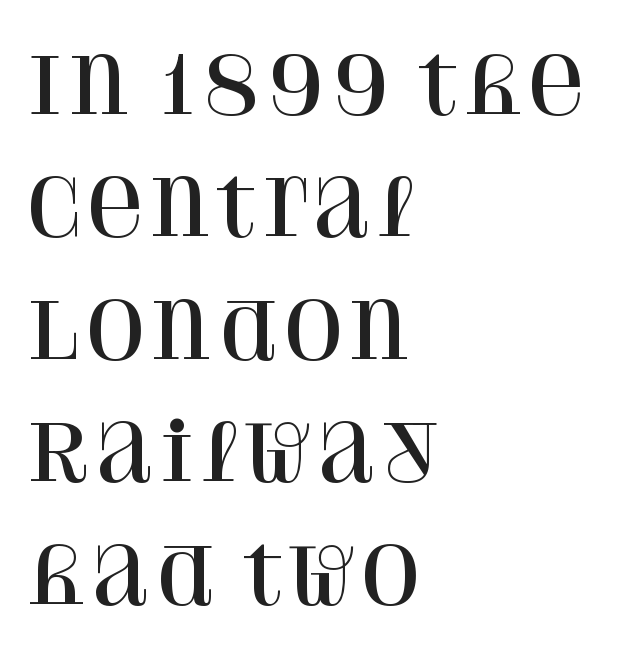
The image shows 78 px serif type, upright; set left-aligned, normal line spacing (1.57x), normal letter spacing, not underlined; high stroke contrast and a large x-height.
